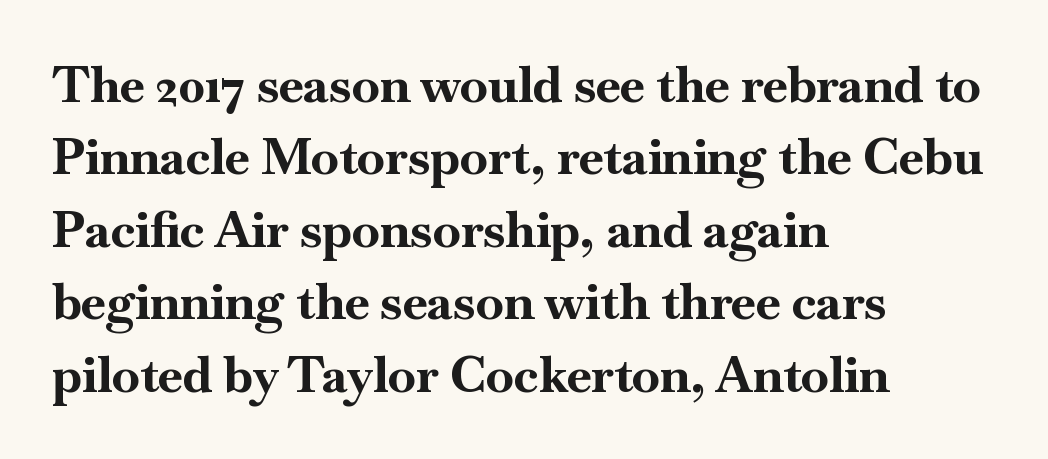
{"serif": "yes", "italic": "no", "bold": "yes", "weight": "bold", "width": "normal", "stroke_contrast": "high", "x_height": "small", "monospaced": "no", "underline": "no", "align": "left", "line_spacing": "normal", "line_spacing_ratio": 1.45, "letter_spacing": "normal", "letter_spacing_em": 0.0, "glyph_px": 50}
